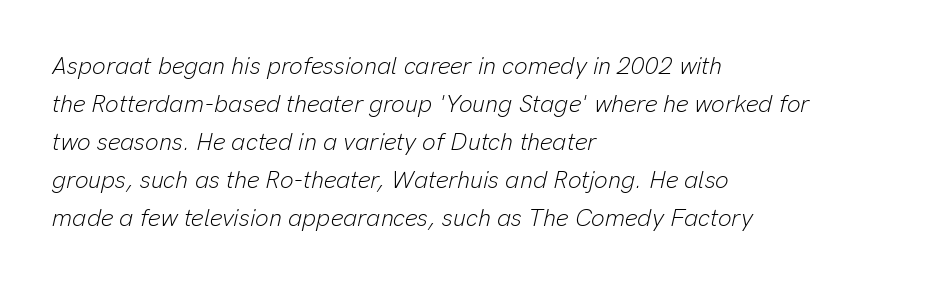
{"italic": "yes", "lean": "right", "slant_degrees": 13, "bold": "no", "underline": "no", "align": "left", "line_spacing": "normal", "line_spacing_ratio": 1.58, "letter_spacing": "normal", "letter_spacing_em": 0.0, "glyph_px": 24}
